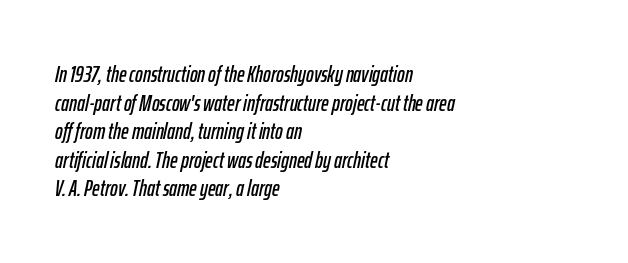
No word sits above an underline. Does the lettering tilt? It does — this is italic. Notice how the passage keeps a crisp vertical edge on the left only. The letters sit at their default tracking, neither squeezed nor spread.
